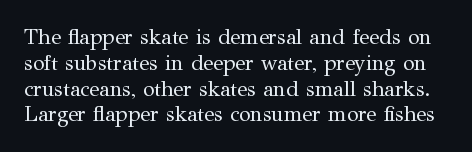
The image shows 21 px text type, upright; set line spacing 1.23x, normal letter spacing, not underlined.
